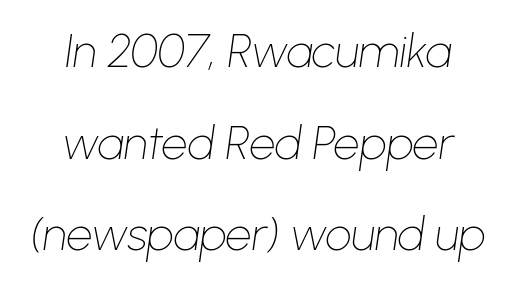
Q: Is the text bold? A: No.
Q: Is the text italic (slanted)? A: Yes, it leans right by about 8 degrees.
Q: Is the text underlined? A: No.
Q: How is the paragraph aligned? A: Centered.
Q: Is the spacing between letters normal or unusually wide? A: Normal.
Q: Is the spacing between lines tight, normal or loose? A: Loose.
Q: Width (condensed, normal, or wide)? A: Normal.
Q: Stroke contrast? A: Low.
Q: x-height? A: Medium.
Q: Monospaced? A: No.
